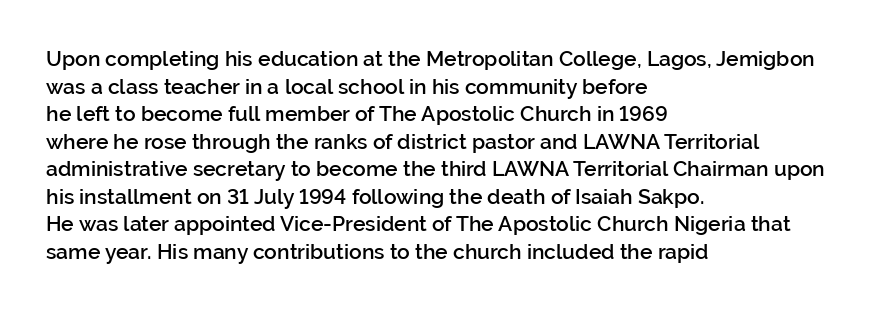
Q: Is the text bold? A: Semi-bold.
Q: Is the text italic (slanted)? A: No, it is upright.
Q: Is the text underlined? A: No.
Q: How is the paragraph aligned? A: Left-aligned.
Q: Is the spacing between letters normal or unusually wide? A: Normal.
Q: Is the spacing between lines tight, normal or loose? A: Normal.
